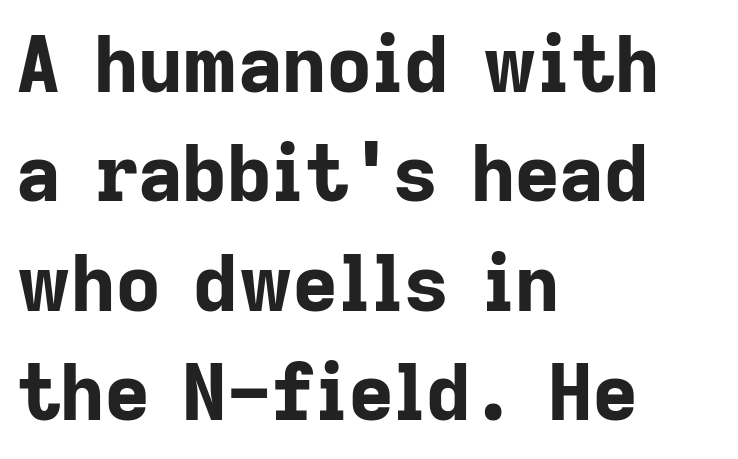
{"serif": "no", "italic": "no", "bold": "yes", "weight": "bold", "width": "normal", "stroke_contrast": "low", "x_height": "medium", "monospaced": "no", "underline": "no", "align": "left", "line_spacing": "normal", "line_spacing_ratio": 1.42, "letter_spacing": "normal", "letter_spacing_em": 0.0, "glyph_px": 77}
